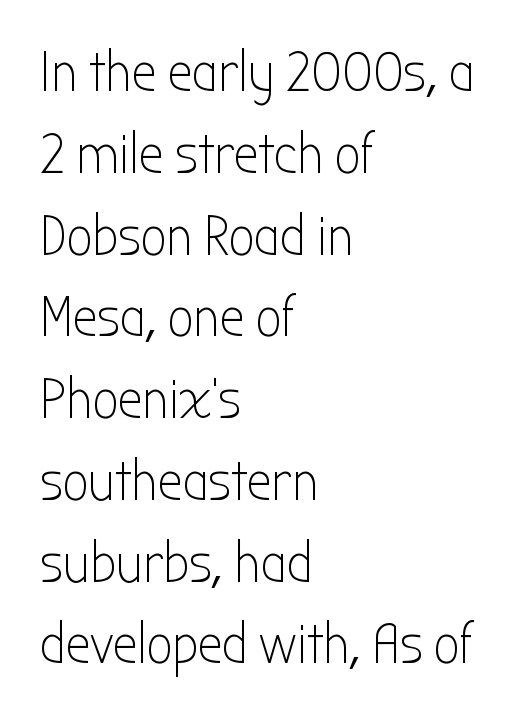
Q: Is the text bold? A: No.
Q: Is the text italic (slanted)? A: No, it is upright.
Q: Is the typeface a serif or a sans-serif typeface? A: Sans-serif.
Q: Is the text underlined? A: No.
Q: How is the paragraph aligned? A: Left-aligned.
Q: Is the spacing between letters normal or unusually wide? A: Normal.
Q: Is the spacing between lines tight, normal or loose? A: Normal.
Q: Width (condensed, normal, or wide)? A: Condensed.
Q: Stroke contrast? A: Low.
Q: x-height? A: Medium.
Q: Monospaced? A: No.
